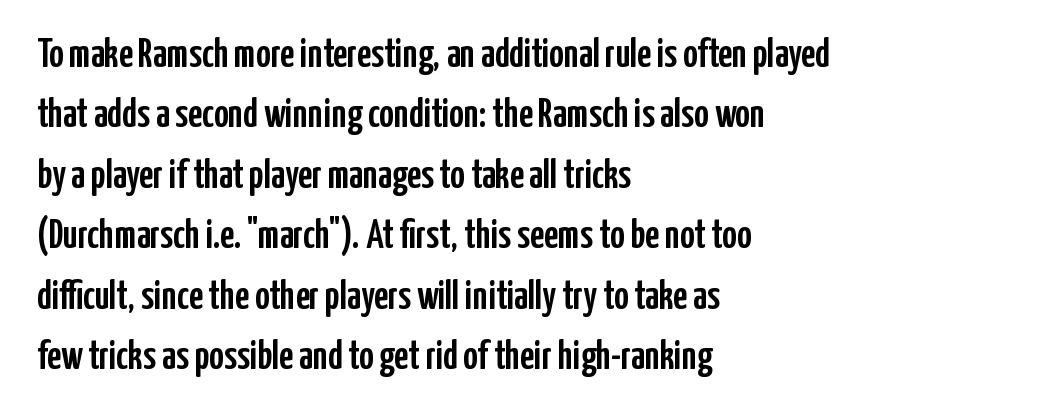
The image shows 40 px condensed sans-serif type, upright; set left-aligned, normal line spacing (1.51x), normal letter spacing, not underlined; low stroke contrast and a medium x-height.
